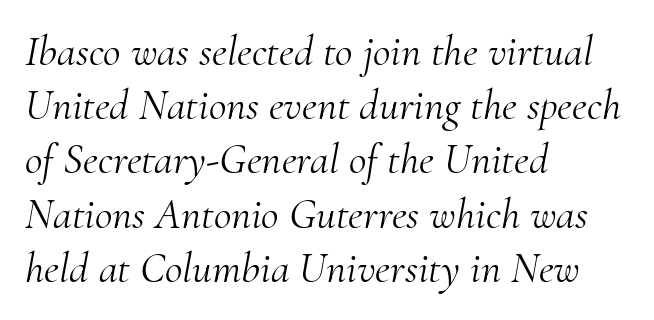
{"serif": "yes", "italic": "yes", "lean": "right", "slant_degrees": 10, "bold": "no", "weight": "light", "width": "normal", "stroke_contrast": "medium", "x_height": "small", "monospaced": "no", "underline": "no", "align": "left", "line_spacing": "normal", "line_spacing_ratio": 1.26, "letter_spacing": "normal", "letter_spacing_em": 0.0, "glyph_px": 43}
